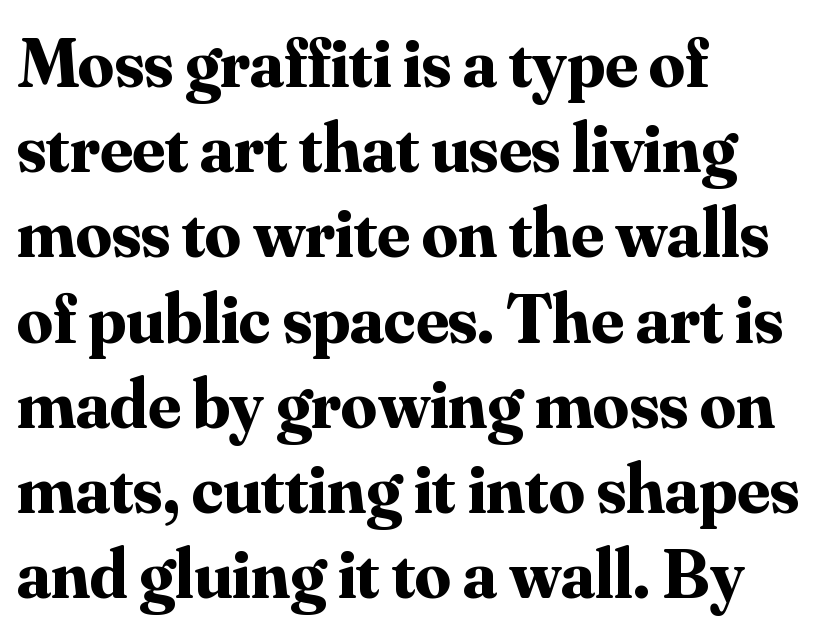
Q: Is the text bold? A: Yes.
Q: Is the text italic (slanted)? A: No, it is upright.
Q: Is the typeface a serif or a sans-serif typeface? A: Serif.
Q: Is the text underlined? A: No.
Q: How is the paragraph aligned? A: Left-aligned.
Q: Is the spacing between letters normal or unusually wide? A: Normal.
Q: Width (condensed, normal, or wide)? A: Normal.
Q: Stroke contrast? A: Medium.
Q: x-height? A: Small.
Q: Monospaced? A: No.
